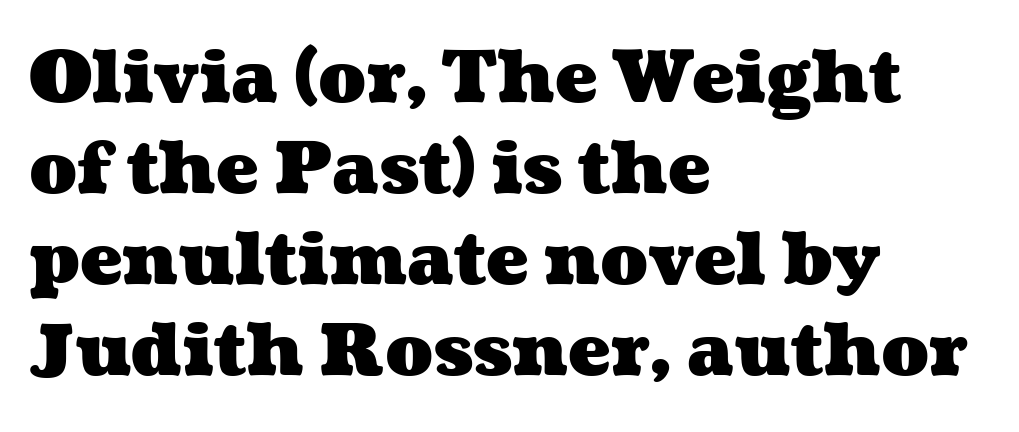
The image shows 71 px heavy, wide type; set left-aligned, normal line spacing (1.28x), normal letter spacing, not underlined; medium stroke contrast and a medium x-height.
